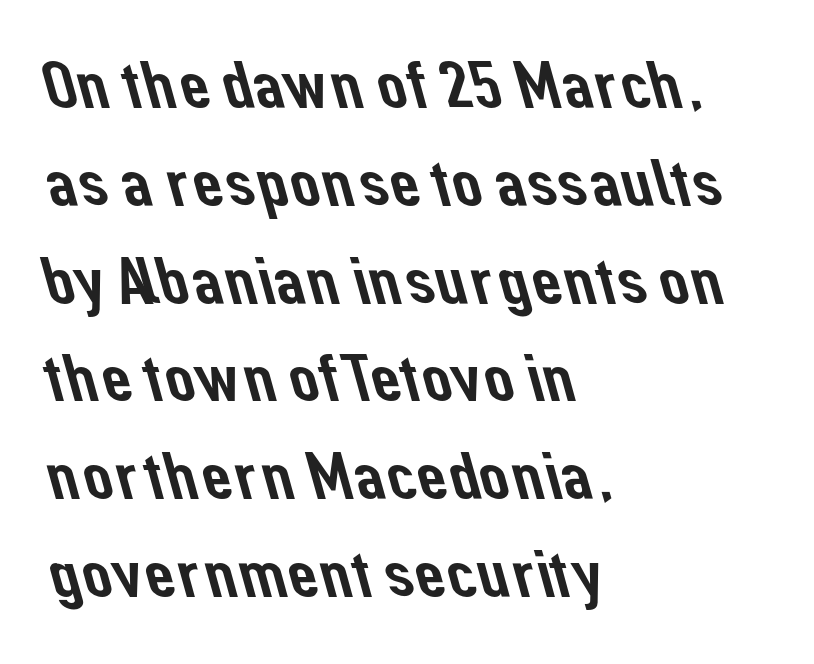
Short and long lines alike share a common starting point at left. Observe the ordinary spacing: letters are neighbours, not strangers. Vertically, the passage feels balanced, rows spaced as you'd expect. Do the characters align in a grid? No, the font is proportional. Check under the words: just untouched page.
